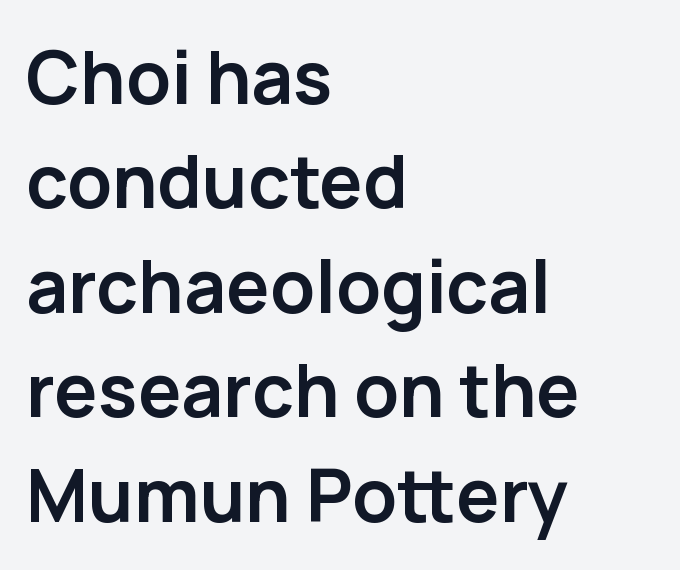
{"serif": "no", "italic": "no", "bold": "yes", "weight": "semibold", "width": "normal", "stroke_contrast": "low", "x_height": "medium", "monospaced": "no", "underline": "no", "align": "left", "line_spacing": "normal", "line_spacing_ratio": 1.43, "letter_spacing": "normal", "letter_spacing_em": 0.0, "glyph_px": 73}
